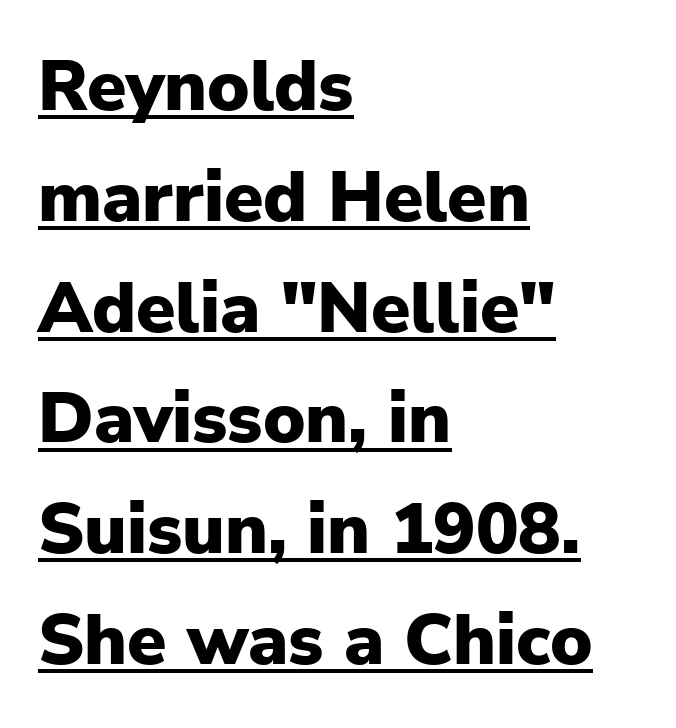
{"serif": "no", "italic": "no", "bold": "yes", "weight": "heavy", "width": "normal", "stroke_contrast": "low", "x_height": "medium", "monospaced": "no", "underline": "yes", "align": "left", "line_spacing": "normal", "line_spacing_ratio": 1.56, "letter_spacing": "normal", "letter_spacing_em": 0.0, "glyph_px": 71}
